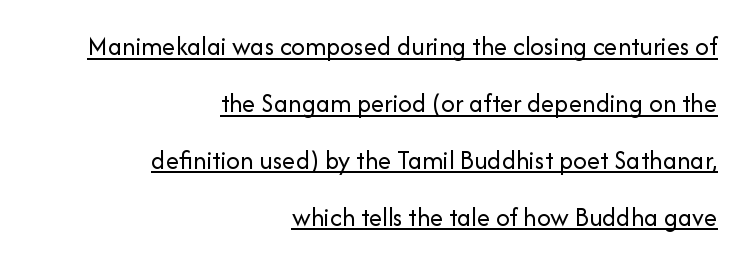
{"italic": "no", "bold": "no", "underline": "yes", "align": "right", "line_spacing": "loose", "line_spacing_ratio": 2.11, "letter_spacing": "normal", "letter_spacing_em": 0.0, "glyph_px": 27}
